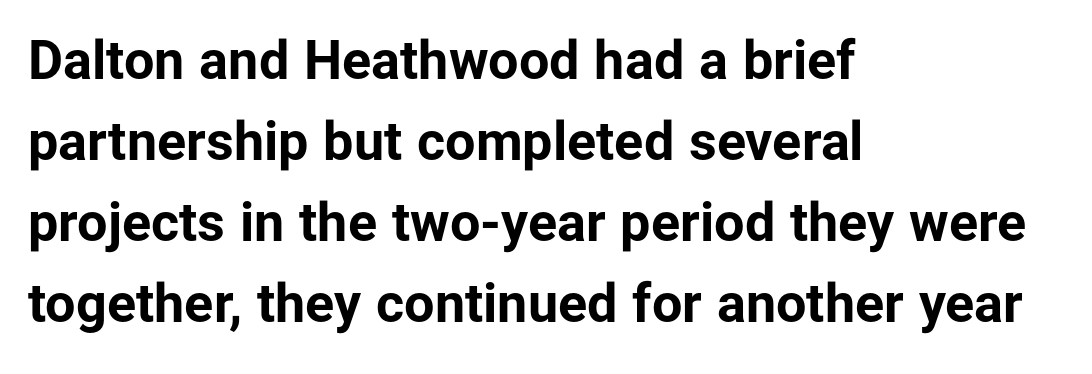
The image shows 54 px bold sans-serif type, upright; set left-aligned, normal line spacing (1.5x), normal letter spacing, not underlined; low stroke contrast and a medium x-height.
